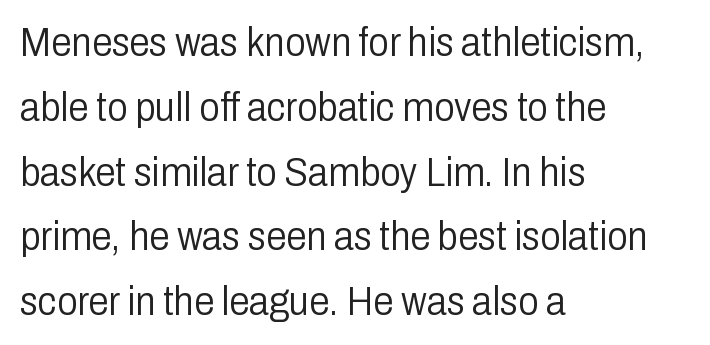
Q: Is the text bold? A: No.
Q: Is the text italic (slanted)? A: No, it is upright.
Q: Is the typeface a serif or a sans-serif typeface? A: Sans-serif.
Q: Is the text underlined? A: No.
Q: How is the paragraph aligned? A: Left-aligned.
Q: Is the spacing between letters normal or unusually wide? A: Normal.
Q: Is the spacing between lines tight, normal or loose? A: Normal.
Q: Width (condensed, normal, or wide)? A: Condensed.
Q: Stroke contrast? A: Low.
Q: x-height? A: Medium.
Q: Monospaced? A: No.
